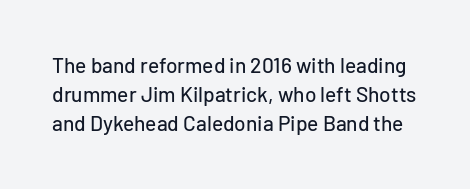
The image shows 21 px text type, upright; set normal line spacing (1.39x), normal letter spacing, not underlined.
